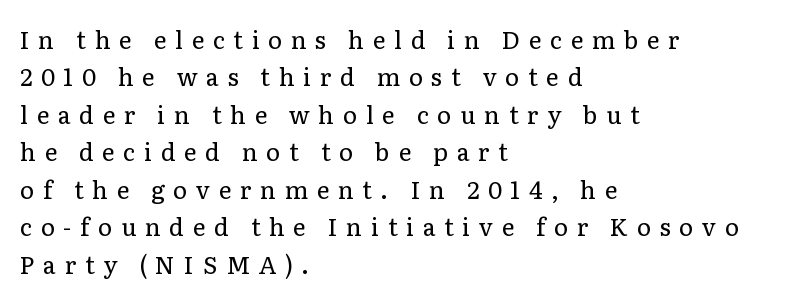
Q: Is the text bold? A: No.
Q: Is the text italic (slanted)? A: No, it is upright.
Q: Is the text underlined? A: No.
Q: How is the paragraph aligned? A: Left-aligned.
Q: Is the spacing between letters normal or unusually wide? A: Unusually wide.
Q: Is the spacing between lines tight, normal or loose? A: Normal.
